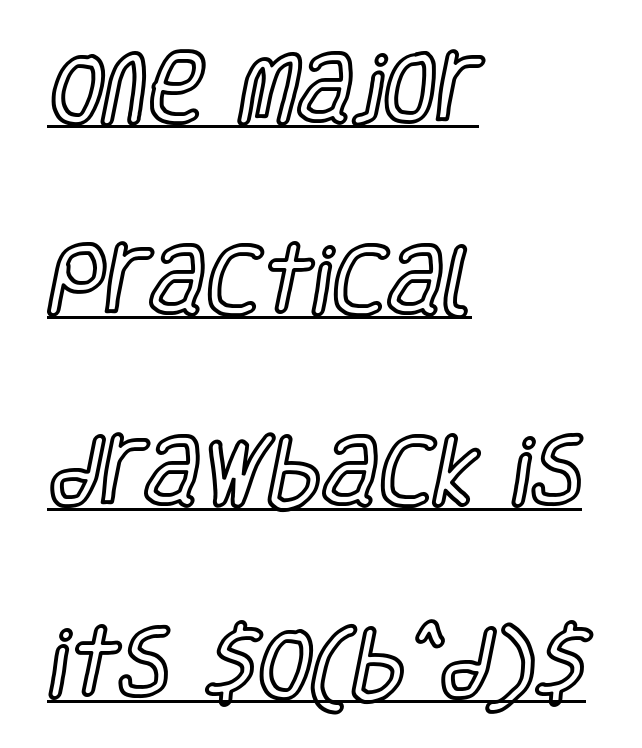
The image shows 77 px condensed type; set left-aligned, loose line spacing (2.49x), normal letter spacing, underlined; a large x-height.
